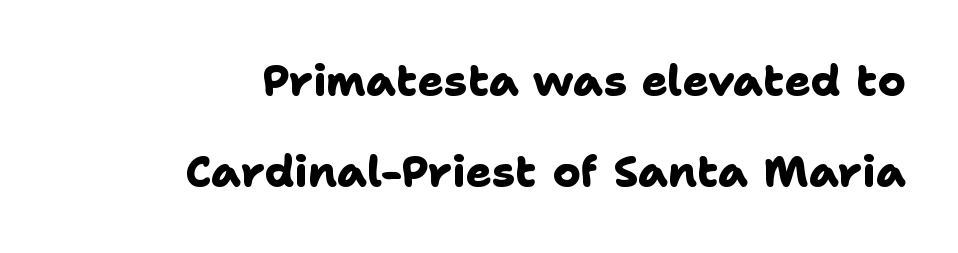
The image shows 43 px heavy sans-serif type; set right-aligned, loose line spacing (2.11x), normal letter spacing, not underlined; low stroke contrast and a medium x-height.
